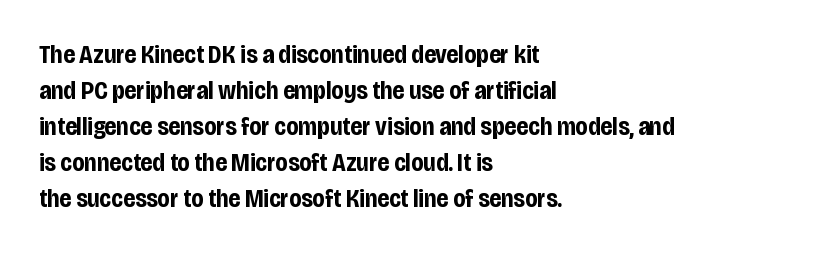
Nope, not italic — everything's standing straight. A normal amount of white space separates one row of letters from the next. Pretty heavy lettering here — definitely bold. Line starts are locked; line ends wander. Tracking here is standard; glyphs follow each other at the usual distance. Decoration check: the copy has no underline.
